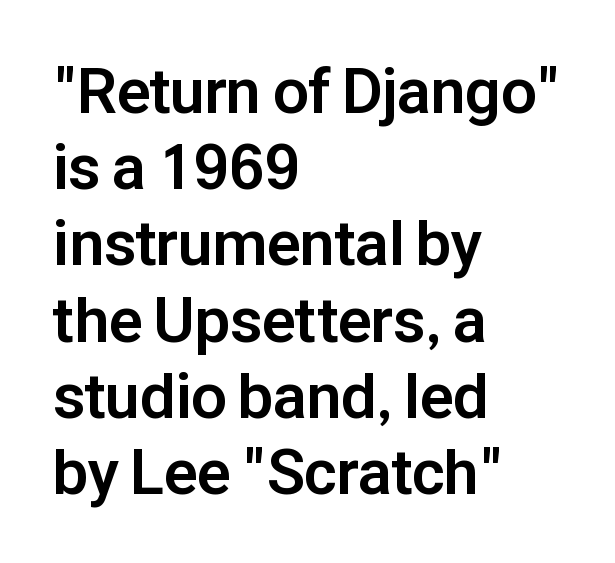
Q: Is the text bold? A: Yes.
Q: Is the text italic (slanted)? A: No, it is upright.
Q: Is the typeface a serif or a sans-serif typeface? A: Sans-serif.
Q: Is the text underlined? A: No.
Q: How is the paragraph aligned? A: Left-aligned.
Q: Is the spacing between letters normal or unusually wide? A: Normal.
Q: Width (condensed, normal, or wide)? A: Normal.
Q: Stroke contrast? A: Low.
Q: x-height? A: Medium.
Q: Monospaced? A: No.
